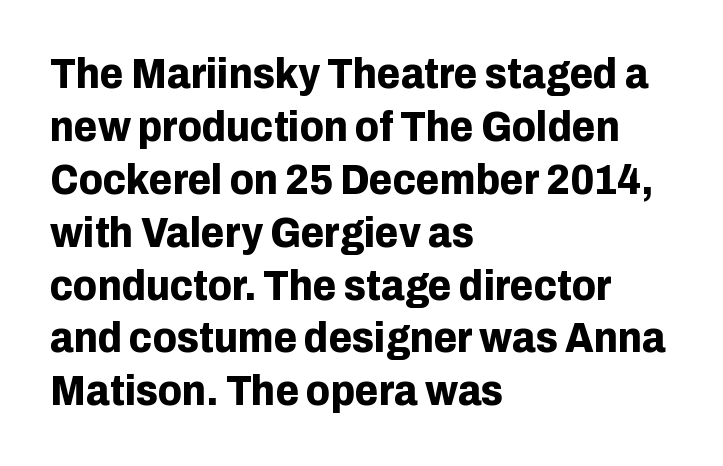
Posture: upright roman. Look at the tracking — it's just the regular setting, nothing added. The typesetter chose a ragged-right arrangement here. A sans-serif font was chosen for this passage. Set as a true bold cut, around the 700 mark.
